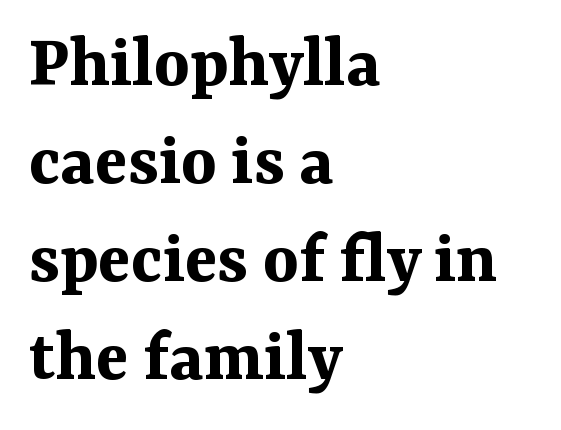
Just letters on the line, the space beneath them empty. You could not count columns in this text — the font is proportionally spaced. The rendering keeps characters at their native spacing. Weight: bold.
